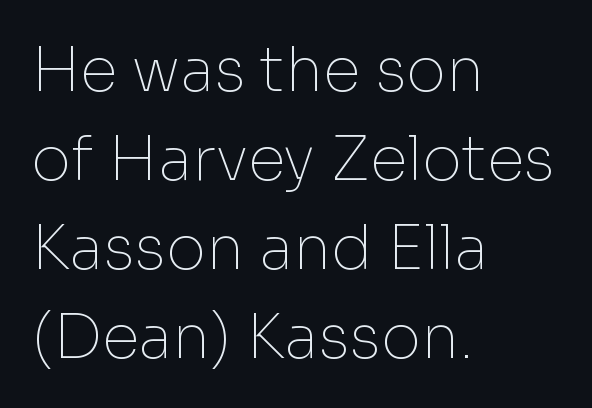
{"serif": "no", "italic": "no", "bold": "no", "weight": "thin", "width": "normal", "stroke_contrast": "low", "x_height": "medium", "monospaced": "no", "underline": "no", "align": "left", "line_spacing": "normal", "line_spacing_ratio": 1.46, "letter_spacing": "normal", "letter_spacing_em": 0.0, "glyph_px": 61}
